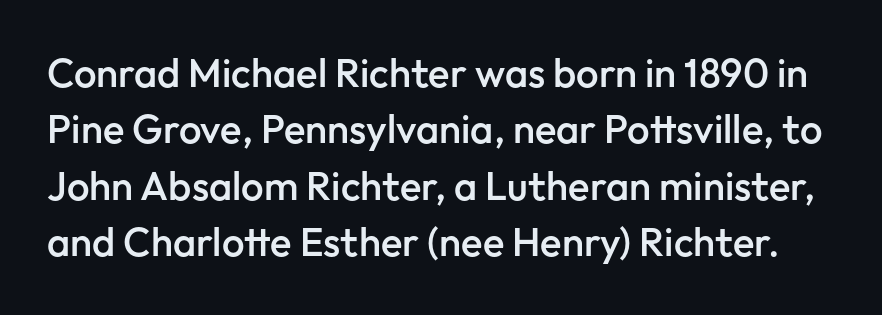
{"serif": "no", "italic": "no", "bold": "semi", "weight": "semibold", "width": "normal", "stroke_contrast": "low", "x_height": "medium", "monospaced": "no", "underline": "no", "line_spacing": "normal", "line_spacing_ratio": 1.41, "letter_spacing": "normal", "letter_spacing_em": 0.0, "glyph_px": 40}
